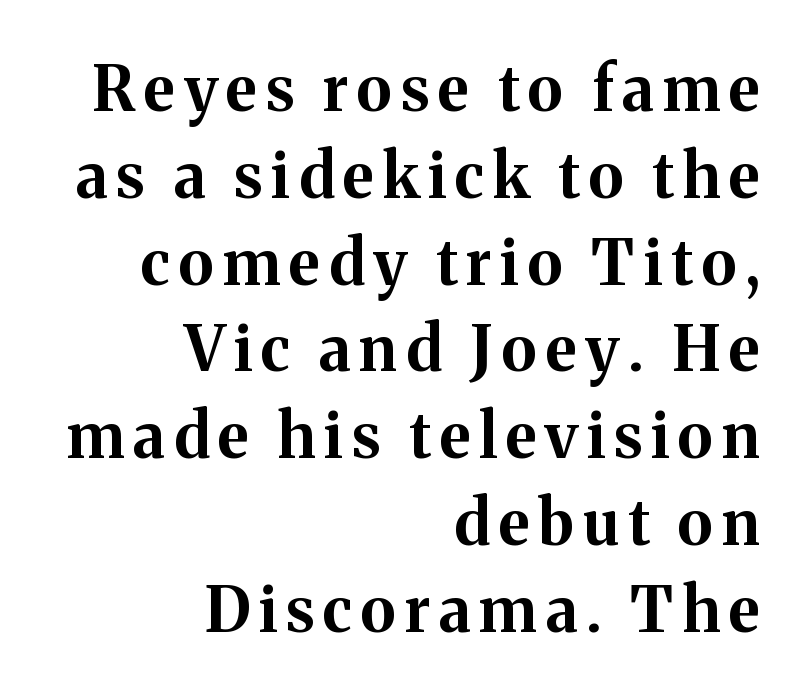
Q: Is the text bold? A: Yes.
Q: Is the text italic (slanted)? A: No, it is upright.
Q: Is the typeface a serif or a sans-serif typeface? A: Serif.
Q: Is the text underlined? A: No.
Q: How is the paragraph aligned? A: Right-aligned.
Q: Is the spacing between lines tight, normal or loose? A: Normal.
Q: Width (condensed, normal, or wide)? A: Normal.
Q: Stroke contrast? A: Medium.
Q: x-height? A: Medium.
Q: Monospaced? A: No.
